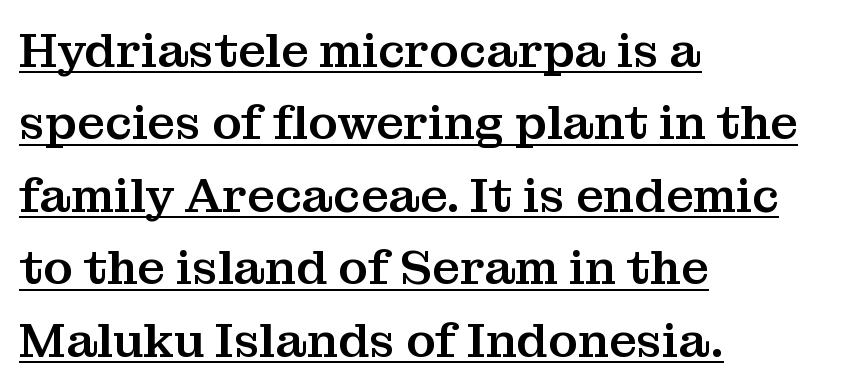
The image shows 48 px serif type, upright; set left-aligned, normal line spacing (1.51x), normal letter spacing, underlined; medium stroke contrast and a medium x-height.
